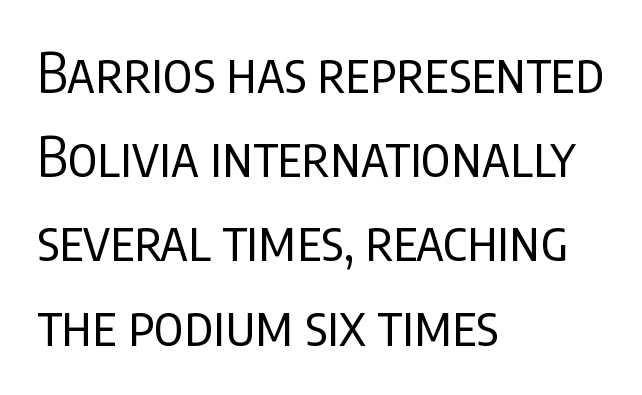
{"serif": "no", "italic": "no", "bold": "no", "weight": "regular", "width": "condensed", "stroke_contrast": "low", "x_height": "large", "monospaced": "no", "underline": "no", "align": "left", "line_spacing": "normal", "line_spacing_ratio": 1.56, "letter_spacing": "normal", "letter_spacing_em": 0.0, "glyph_px": 54}
